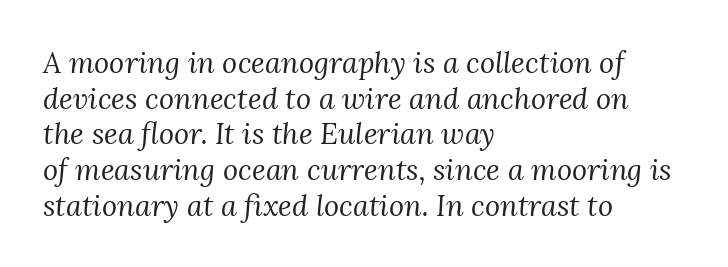
Classification — serif. Underline: absent. The compositor pushed each line to the left boundary. Compared with a typical body face, this is equally light or lighter still. You could call the tracking neutral — neither tight nor loose. Slanted lettering throughout.
